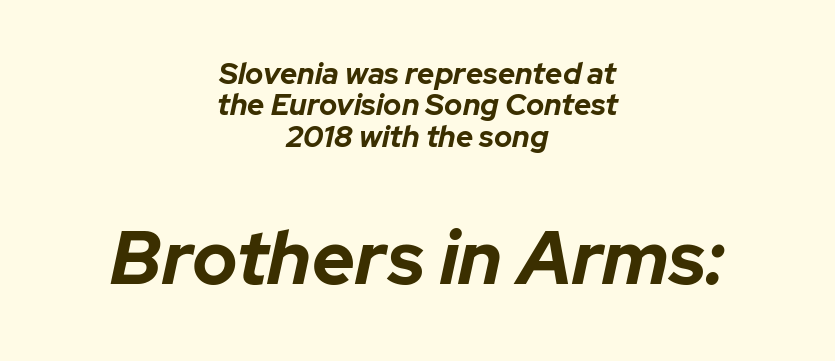
Do the characters align in a grid? No, the font is proportional. This sample trades vertical openness for compactness between lines. Look at the stroke-to-counter ratio: heavy, a bold. The block sitting lower on the canvas is the one with enlarged characters. Quick note: underline off.
